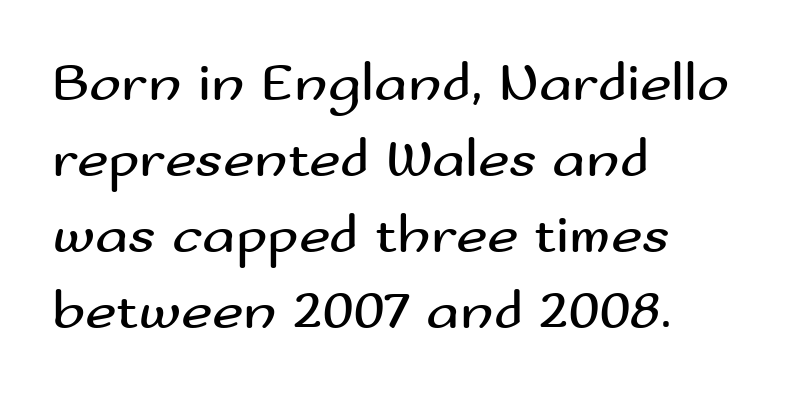
The image shows 54 px regular-weight, wide sans-serif type, upright; set left-aligned, normal line spacing (1.41x), normal letter spacing, not underlined; medium stroke contrast and a small x-height.
